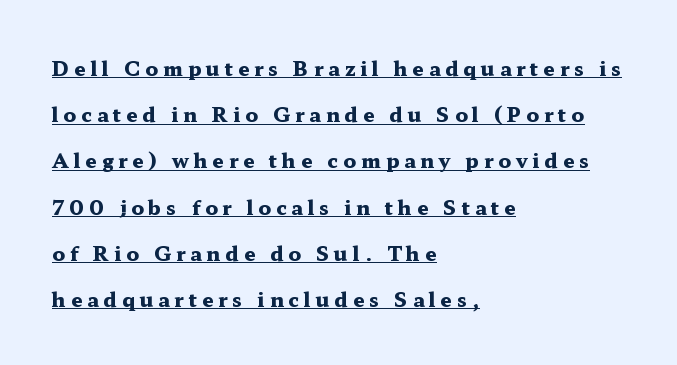
Q: Is the text bold? A: Yes.
Q: Is the text italic (slanted)? A: No, it is upright.
Q: Is the text underlined? A: Yes.
Q: How is the paragraph aligned? A: Left-aligned.
Q: Is the spacing between letters normal or unusually wide? A: Unusually wide.
Q: Is the spacing between lines tight, normal or loose? A: Loose.
